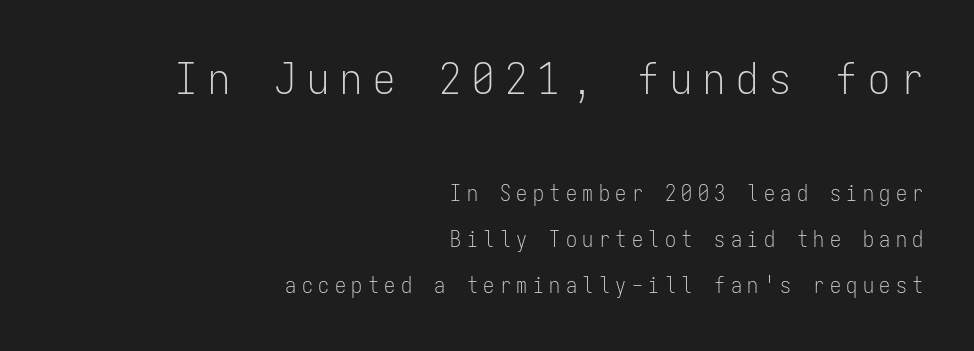
{"serif": "no", "italic": "no", "bold": "no", "weight": "light", "width": "condensed", "stroke_contrast": "low", "x_height": "medium", "monospaced": "yes", "underline": "no", "align": "right", "line_spacing": "loose", "line_spacing_ratio": 2.1, "letter_spacing": "wide", "letter_spacing_em": 0.25, "larger_block": "first", "size_ratio": 2.0, "glyph_px": 44}
